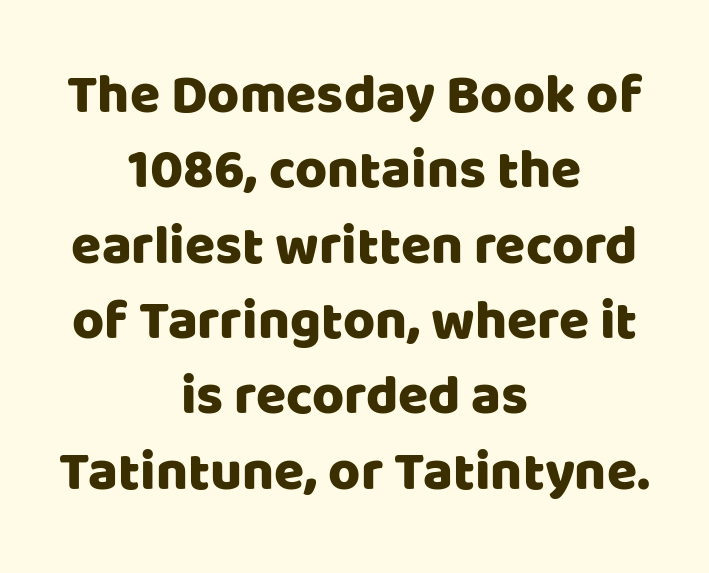
The image shows 55 px sans-serif type, upright; set centered, normal line spacing (1.37x), normal letter spacing, not underlined; low stroke contrast and a large x-height.
